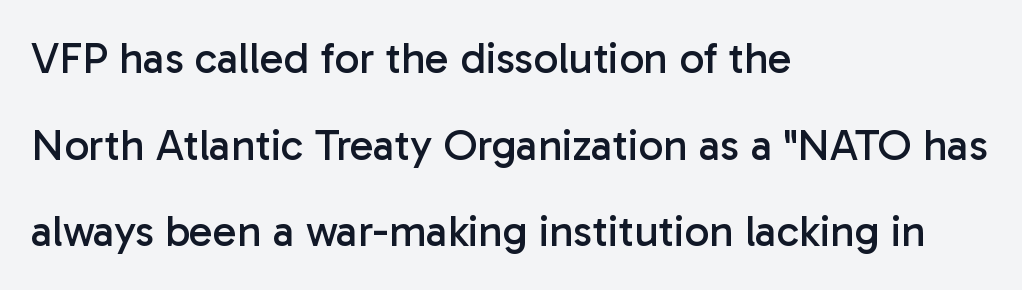
{"serif": "no", "italic": "no", "bold": "no", "weight": "regular", "width": "normal", "stroke_contrast": "low", "x_height": "medium", "monospaced": "no", "underline": "no", "align": "left", "line_spacing": "loose", "line_spacing_ratio": 1.97, "letter_spacing": "normal", "letter_spacing_em": 0.0, "glyph_px": 44}
